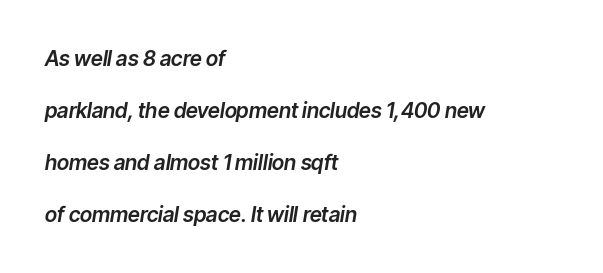
Yep, that's italic — everything's leaning. There is no visible air inserted between adjacent glyphs. Compared with typical paragraphs, the rows here are farther apart. The gap between lines stays unmarked.
